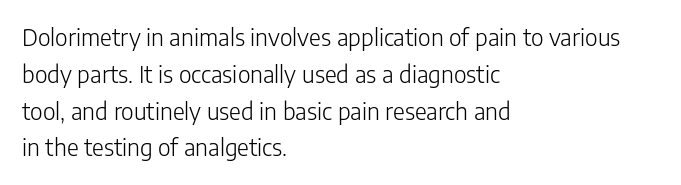
The image shows 23 px text type, upright; set left-aligned, normal line spacing (1.6x), normal letter spacing, not underlined.
